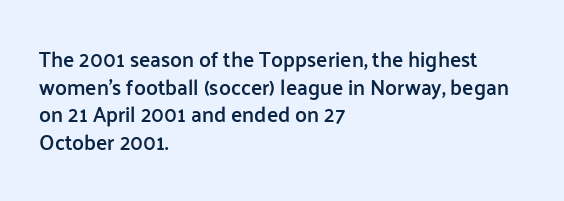
The image shows 21 px text type, upright; set left-aligned, normal line spacing (1.32x), normal letter spacing, not underlined.
